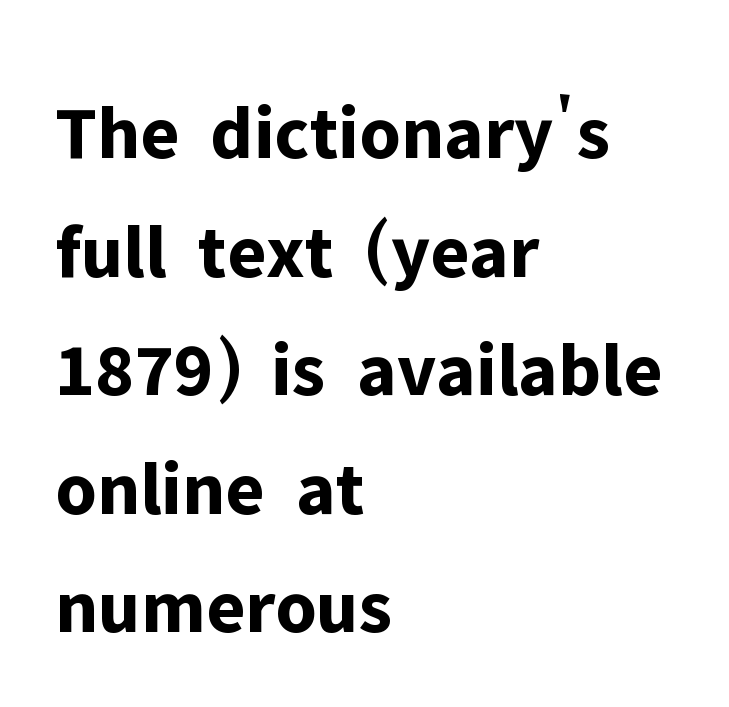
No feet cap the strokes, marking this as sans-serif type. Typographic density is high because the face is bold. Do the characters align in a grid? No, the font is proportional. Beneath every word, the page is bare. How are the letters spaced? Ordinarily, with no added tracking. The designer left line spacing at the default.
